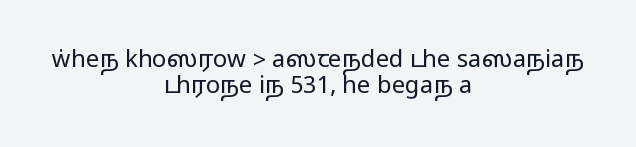
Q: Is the text italic (slanted)? A: No, it is upright.
Q: Is the text underlined? A: No.
Q: How is the paragraph aligned? A: Centered.
Q: Is the spacing between letters normal or unusually wide? A: Normal.
Q: Is the spacing between lines tight, normal or loose? A: Tight.
